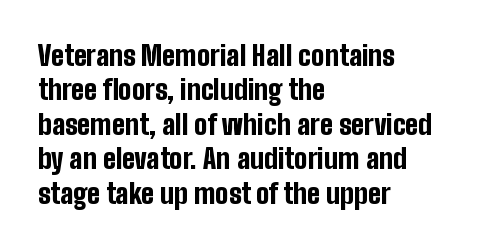
Q: Is the text bold? A: Yes.
Q: Is the text italic (slanted)? A: No, it is upright.
Q: Is the typeface a serif or a sans-serif typeface? A: Sans-serif.
Q: Is the text underlined? A: No.
Q: How is the paragraph aligned? A: Left-aligned.
Q: Is the spacing between letters normal or unusually wide? A: Normal.
Q: Width (condensed, normal, or wide)? A: Condensed.
Q: Stroke contrast? A: Low.
Q: x-height? A: Medium.
Q: Monospaced? A: No.
